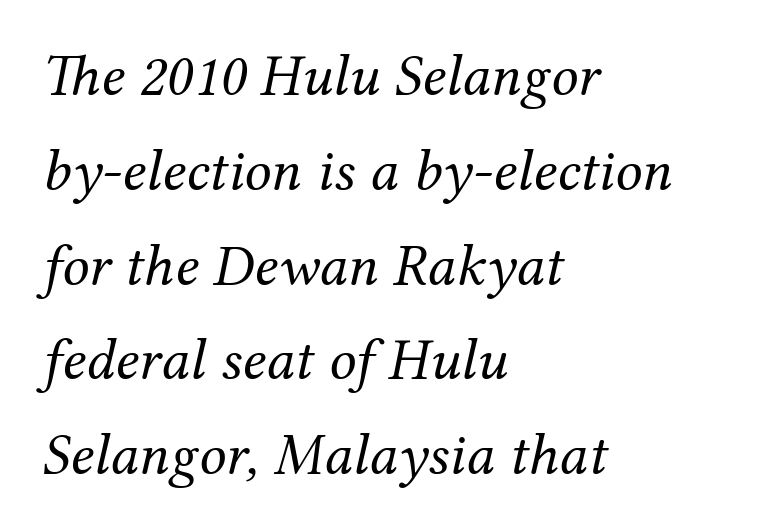
{"serif": "yes", "italic": "yes", "lean": "right", "slant_degrees": 12, "bold": "no", "weight": "regular", "width": "normal", "stroke_contrast": "medium", "x_height": "medium", "monospaced": "no", "underline": "no", "align": "left", "line_spacing": "normal", "line_spacing_ratio": 1.58, "letter_spacing": "normal", "letter_spacing_em": 0.0, "glyph_px": 60}
